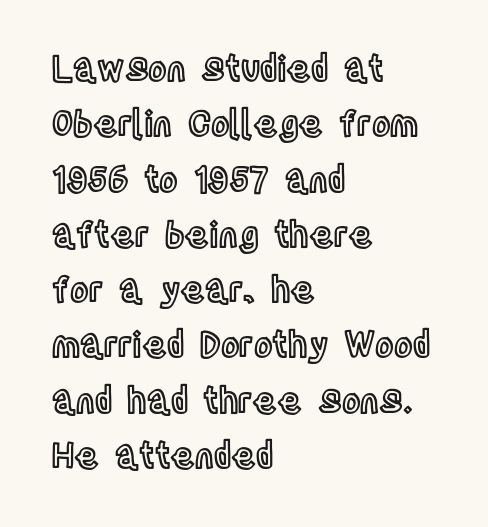
The image shows 35 px condensed type, upright; set left-aligned, normal line spacing (1.58x), normal letter spacing, not underlined; a large x-height.
